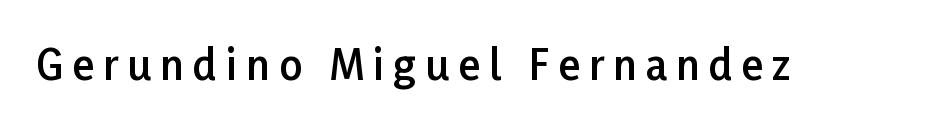
Just letters on the line, the space beneath them empty. Nothing sits at the stroke ends, so this counts as sans-serif. Notice how the stems are strictly vertical — no italics here. The letters are semibold — heavier than regular but short of a full bold.
